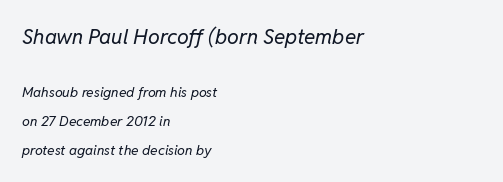
No letter is thick-stroked: the sample isn't bold. Words float on clear page, feet unadorned. The compositor pushed each line to the left boundary. Rendered with sloped, italic letterforms. The face used here is rendered with its standard letterfit. You get the large type first, then a drop to smaller type.
